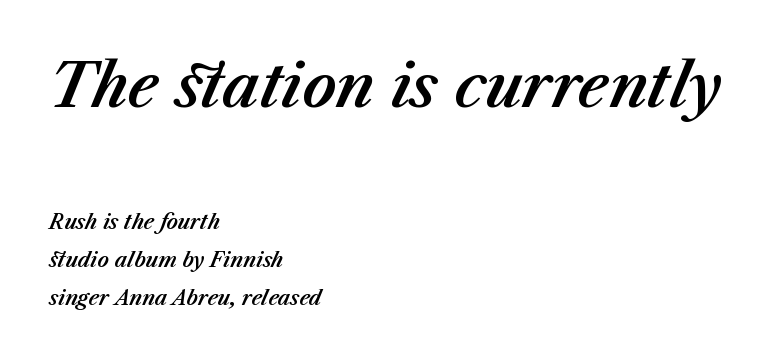
{"italic": "yes", "lean": "right", "slant_degrees": 23, "width": "normal", "stroke_contrast": "medium", "x_height": "medium", "monospaced": "no", "underline": "no", "align": "left", "line_spacing": "loose", "line_spacing_ratio": 1.91, "letter_spacing": "normal", "letter_spacing_em": 0.0, "larger_block": "first", "size_ratio": 2.95, "glyph_px": 59}
